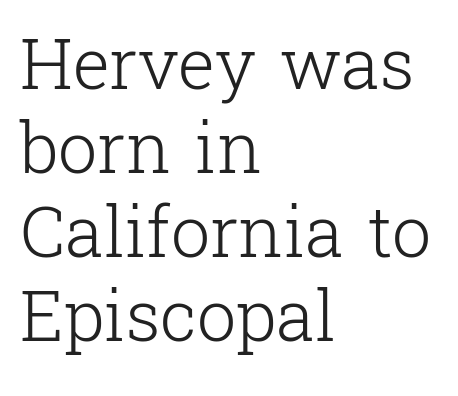
{"serif": "yes", "italic": "no", "bold": "no", "weight": "light", "width": "normal", "stroke_contrast": "low", "x_height": "medium", "monospaced": "no", "underline": "no", "align": "left", "line_spacing_ratio": 1.2, "letter_spacing": "normal", "letter_spacing_em": 0.0, "glyph_px": 70}
